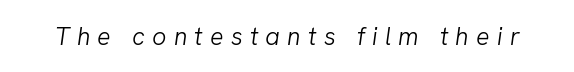
The type is letterspaced generously, with wide tracking. The typeface has the unassuming heft of standard copy or less. This rendering features lettering with no underline. The glyphs look as if they've been sheared to an angle.
